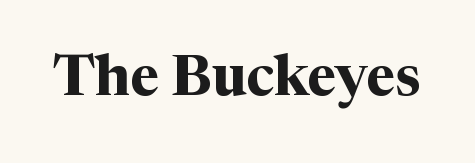
{"serif": "yes", "italic": "no", "bold": "yes", "weight": "bold", "width": "normal", "stroke_contrast": "medium", "x_height": "medium", "monospaced": "no", "underline": "no", "letter_spacing": "normal", "letter_spacing_em": 0.0, "glyph_px": 56}
